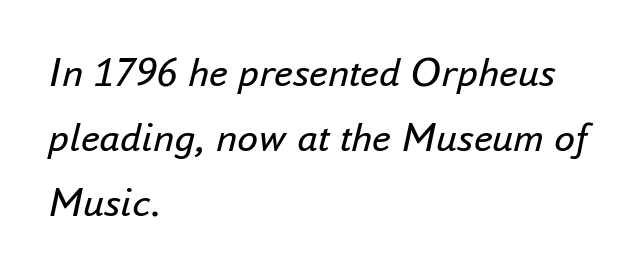
What's the leading like? Ordinary, nothing unusual. Left-aligned paragraph, ragged on the right. Has an underline been added? It has not. Style check: oblique. Characters follow at the spacing the type designer built in. Stroke mass is kept to a normal reading level or below.
